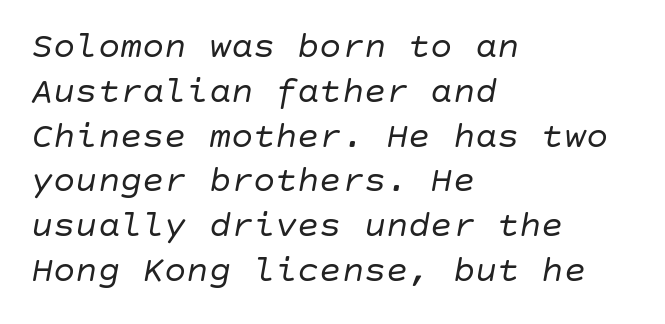
Q: Is the text bold? A: No.
Q: Is the text italic (slanted)? A: Yes, it leans right by about 10 degrees.
Q: Is the text underlined? A: No.
Q: How is the paragraph aligned? A: Left-aligned.
Q: Is the spacing between letters normal or unusually wide? A: Normal.
Q: Width (condensed, normal, or wide)? A: Normal.
Q: Stroke contrast? A: Low.
Q: x-height? A: Large.
